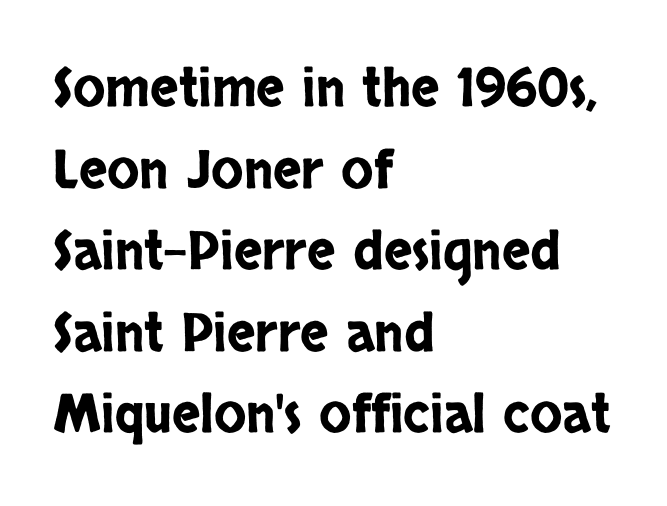
The image shows 53 px condensed sans-serif type, upright; set left-aligned, normal line spacing (1.54x), normal letter spacing, not underlined; low stroke contrast and a large x-height.
